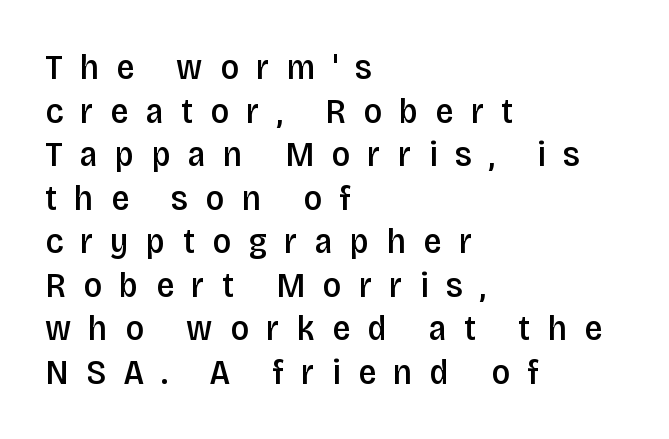
The image shows 36 px semibold, condensed sans-serif type, upright; set left-aligned, line spacing 1.21x, unusually wide letter spacing (+0.48 em), not underlined; low stroke contrast and a large x-height.
